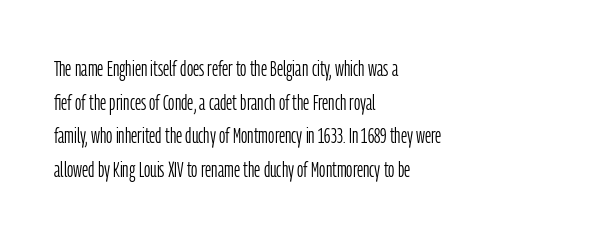
Q: Is the text bold? A: No.
Q: Is the text italic (slanted)? A: No, it is upright.
Q: Is the text underlined? A: No.
Q: How is the paragraph aligned? A: Left-aligned.
Q: Is the spacing between letters normal or unusually wide? A: Normal.
Q: Is the spacing between lines tight, normal or loose? A: Normal.
